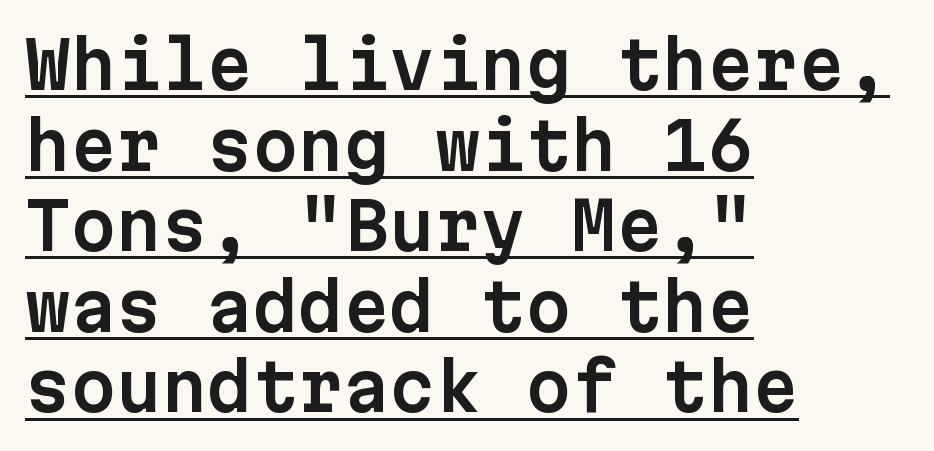
{"serif": "no", "italic": "no", "width": "normal", "stroke_contrast": "low", "x_height": "medium", "monospaced": "yes", "underline": "yes", "align": "left", "line_spacing_ratio": 1.24, "letter_spacing": "normal", "letter_spacing_em": 0.0, "glyph_px": 65}
